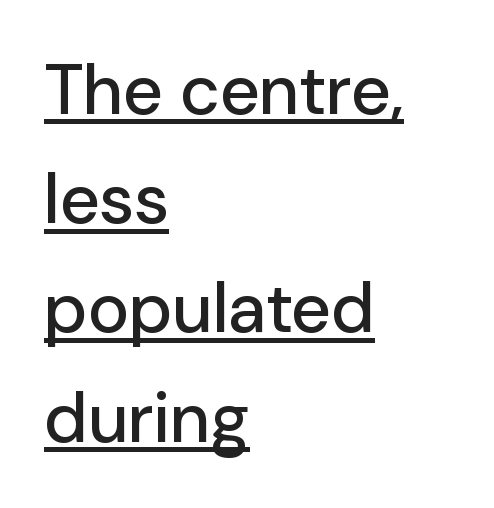
The image shows 70 px sans-serif type, upright; set left-aligned, normal line spacing (1.56x), normal letter spacing, underlined; low stroke contrast and a medium x-height.
